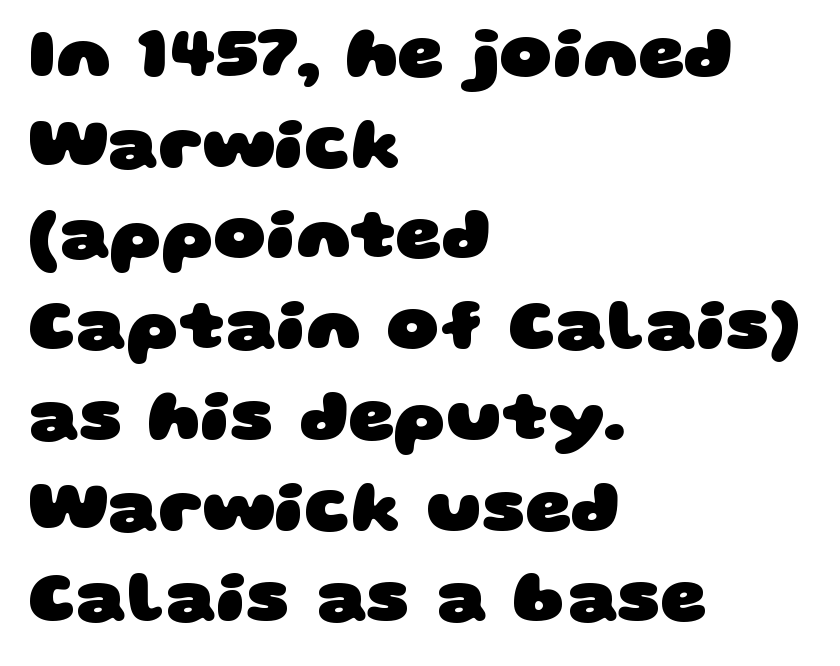
Q: Is the text bold? A: Yes.
Q: Is the typeface a serif or a sans-serif typeface? A: Sans-serif.
Q: Is the text underlined? A: No.
Q: How is the paragraph aligned? A: Left-aligned.
Q: Is the spacing between letters normal or unusually wide? A: Normal.
Q: Is the spacing between lines tight, normal or loose? A: Normal.
Q: Width (condensed, normal, or wide)? A: Wide.
Q: Stroke contrast? A: Low.
Q: x-height? A: Large.
Q: Monospaced? A: No.
